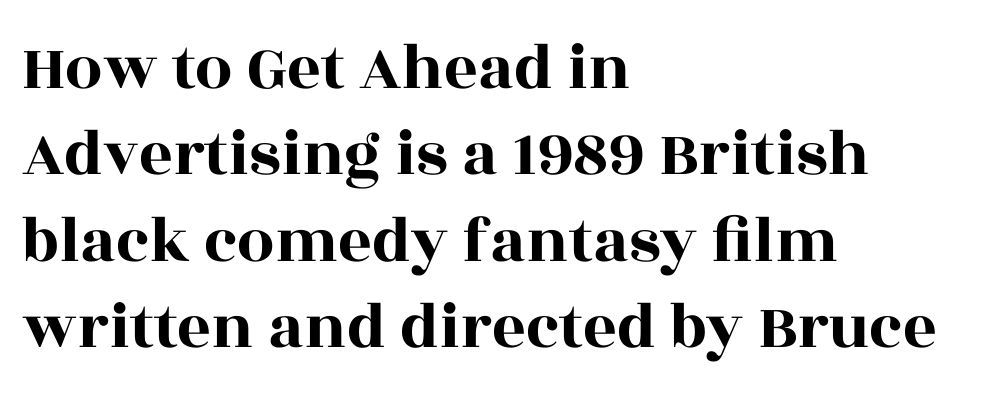
The image shows 66 px wide serif type, upright; set left-aligned, normal line spacing (1.31x), normal letter spacing, not underlined; a large x-height.
